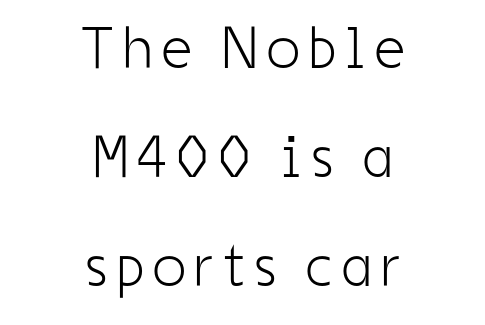
Spacing verdict: proportional, widths tailored to each character. Check the space under the baseline: it is left empty. This is the regular roman posture of the typeface. Weight class: somewhere from thin through regular. Horizontal alignment here is central, giving a formal, balanced look. Note: no serifs on the glyphs.
